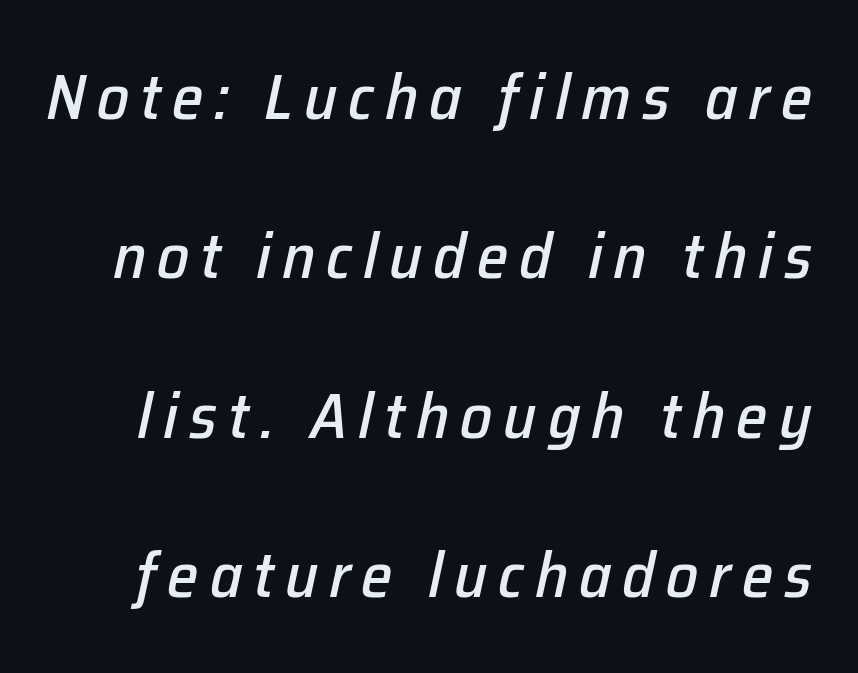
{"italic": "yes", "lean": "right", "slant_degrees": 12, "width": "normal", "stroke_contrast": "low", "x_height": "medium", "monospaced": "no", "underline": "no", "line_spacing": "loose", "line_spacing_ratio": 2.49, "glyph_px": 64}
